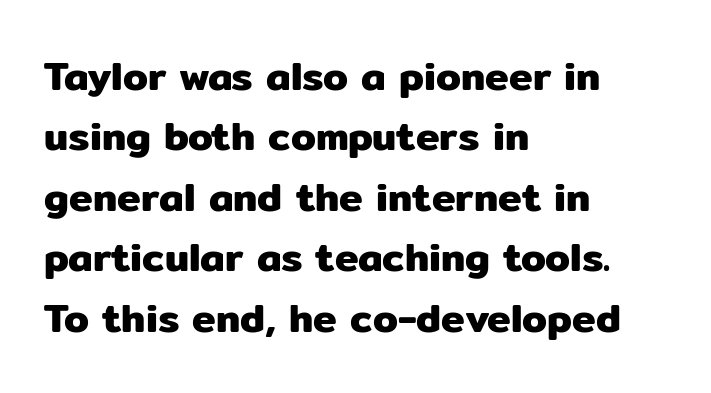
The image shows 40 px sans-serif type, upright; set left-aligned, normal line spacing (1.51x), normal letter spacing, not underlined; low stroke contrast and a medium x-height.
